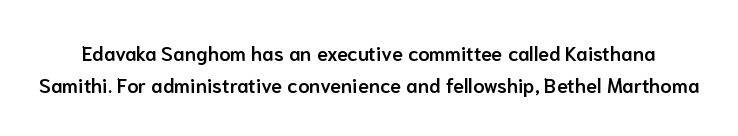
A typesetter would mark this as roman, not italic. The passage shown is semibold, sitting just below true bold. Glyph-to-glyph distance matches everyday printed text. The vertical gap from one line to the next is medium. Descenders hang freely into open space.
